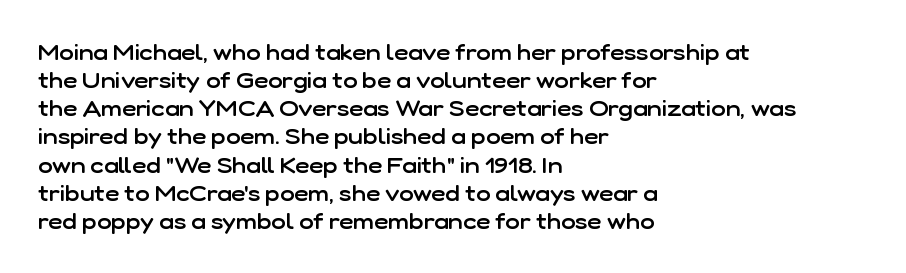
Q: Is the text bold? A: Semi-bold.
Q: Is the text italic (slanted)? A: No, it is upright.
Q: Is the text underlined? A: No.
Q: How is the paragraph aligned? A: Left-aligned.
Q: Is the spacing between letters normal or unusually wide? A: Normal.
Q: Is the spacing between lines tight, normal or loose? A: Normal.
